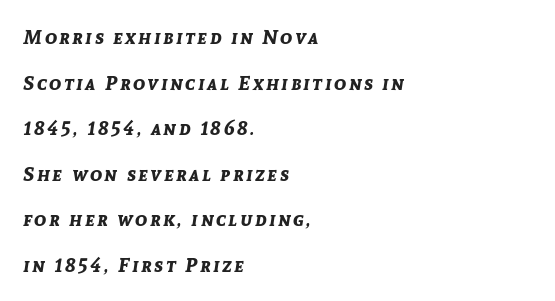
{"italic": "yes", "lean": "right", "slant_degrees": 8, "bold": "yes", "underline": "no", "align": "left", "line_spacing": "loose", "line_spacing_ratio": 2.28, "glyph_px": 20}
